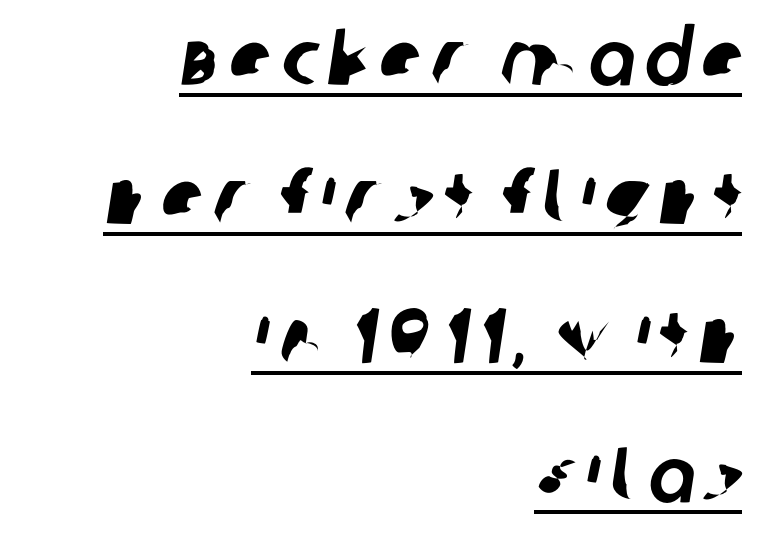
{"serif": "no", "width": "normal", "stroke_contrast": "low", "x_height": "large", "monospaced": "no", "underline": "yes", "align": "right", "line_spacing_ratio": 1.78, "glyph_px": 78}
